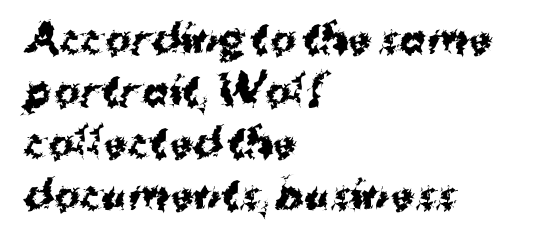
The image shows 39 px bold sans-serif type; set left-aligned, normal line spacing (1.33x), normal letter spacing, not underlined; medium stroke contrast and a medium x-height.
